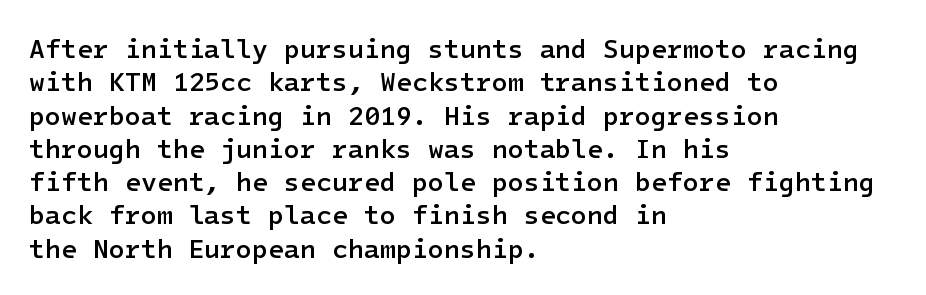
The image shows 26 px text type, upright; set left-aligned, normal line spacing (1.28x), normal letter spacing, not underlined.
